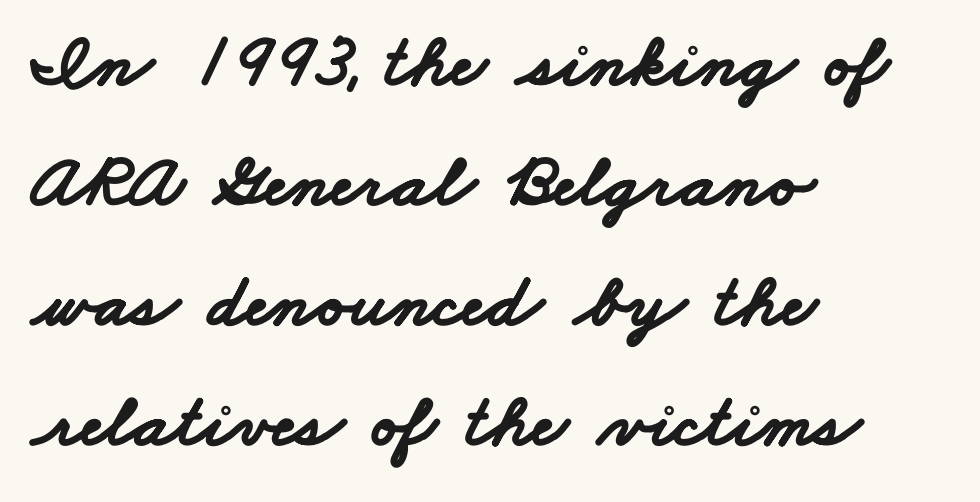
The image shows 76 px bold, wide sans-serif type; set left-aligned, normal line spacing (1.58x), normal letter spacing, not underlined; low stroke contrast and a small x-height.
